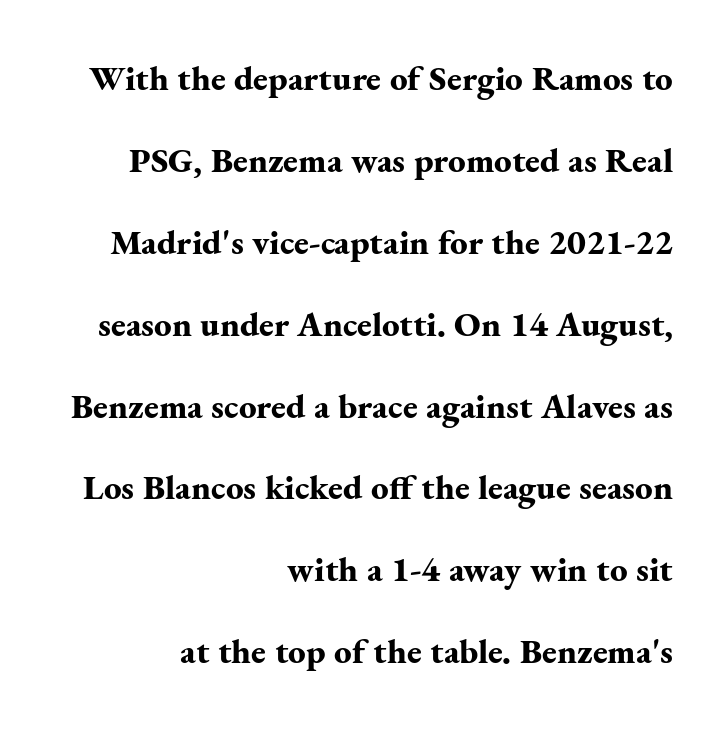
Q: Is the text bold? A: Yes.
Q: Is the text italic (slanted)? A: No, it is upright.
Q: Is the typeface a serif or a sans-serif typeface? A: Serif.
Q: Is the text underlined? A: No.
Q: How is the paragraph aligned? A: Right-aligned.
Q: Is the spacing between letters normal or unusually wide? A: Normal.
Q: Is the spacing between lines tight, normal or loose? A: Loose.
Q: Width (condensed, normal, or wide)? A: Normal.
Q: Stroke contrast? A: Medium.
Q: x-height? A: Small.
Q: Monospaced? A: No.
